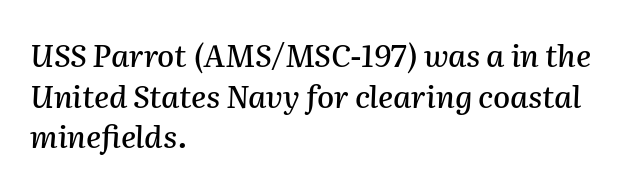
When letters slant like this, we call the style italic. Nobody touched the tracking dial on this one. Horizontal bands of white between lines are of average thickness. Unmarked baselines from the first word to the last. The letters advance in unequal steps, a hallmark of proportional type. Casual observation: everything's shoved over to the left.
